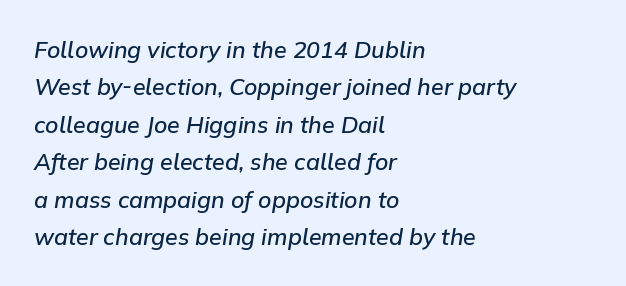
{"italic": "yes", "lean": "right", "slant_degrees": 9, "bold": "semi", "underline": "no", "align": "left", "line_spacing": "normal", "line_spacing_ratio": 1.63, "letter_spacing": "normal", "letter_spacing_em": 0.0, "glyph_px": 23}
